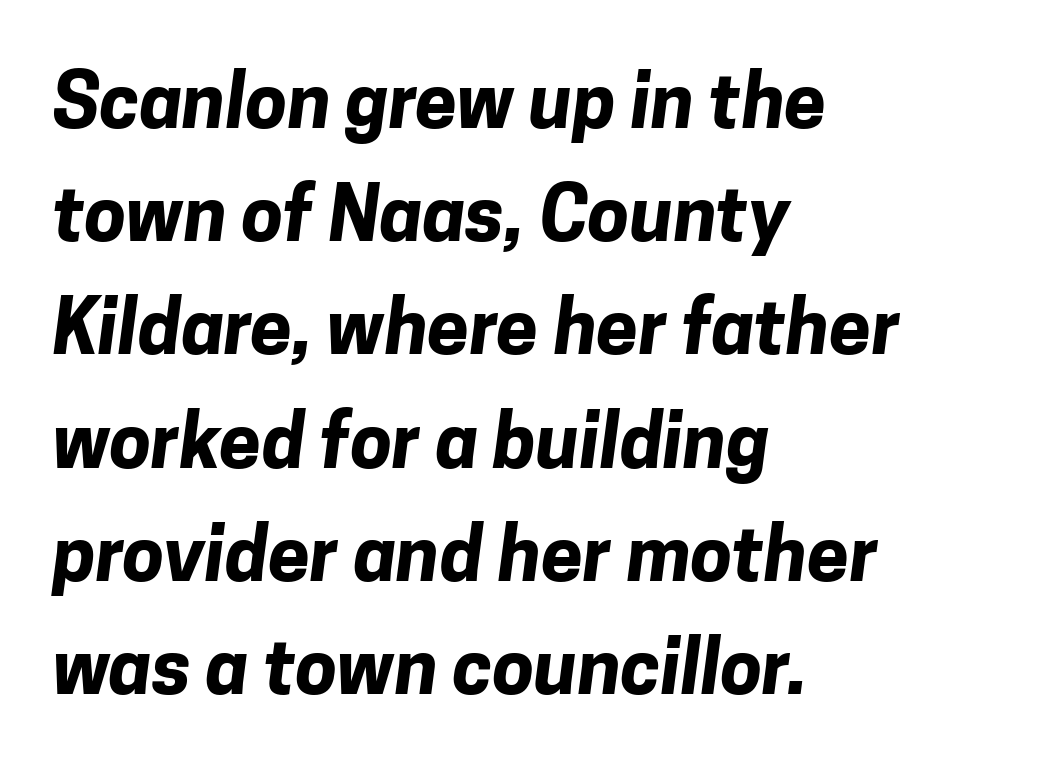
{"serif": "no", "bold": "yes", "weight": "bold", "width": "normal", "stroke_contrast": "low", "x_height": "medium", "monospaced": "no", "underline": "no", "align": "left", "line_spacing": "normal", "line_spacing_ratio": 1.51, "letter_spacing": "normal", "letter_spacing_em": 0.0, "glyph_px": 75}
